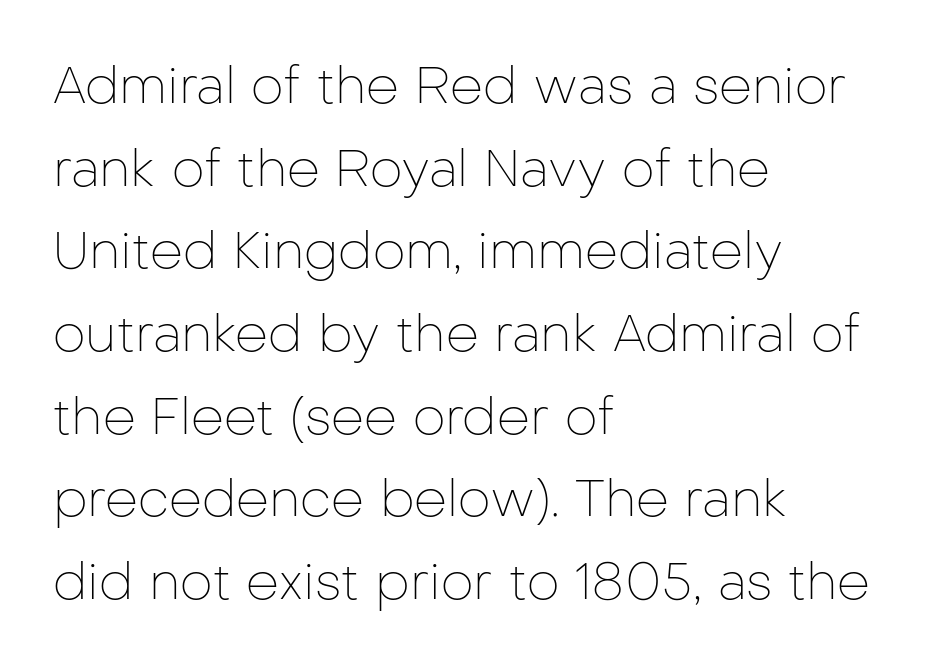
{"serif": "no", "italic": "no", "bold": "no", "weight": "thin", "width": "normal", "stroke_contrast": "low", "x_height": "medium", "monospaced": "no", "underline": "no", "align": "left", "line_spacing": "normal", "line_spacing_ratio": 1.59, "letter_spacing": "normal", "letter_spacing_em": 0.0, "glyph_px": 52}
